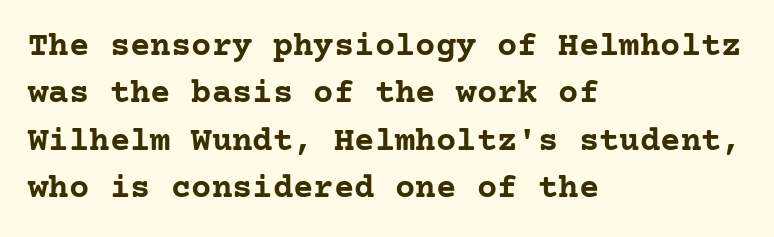
Q: Is the text bold? A: Yes.
Q: Is the text italic (slanted)? A: No, it is upright.
Q: Is the typeface a serif or a sans-serif typeface? A: Serif.
Q: Is the text underlined? A: No.
Q: How is the paragraph aligned? A: Left-aligned.
Q: Is the spacing between letters normal or unusually wide? A: Normal.
Q: Is the spacing between lines tight, normal or loose? A: Normal.
Q: Width (condensed, normal, or wide)? A: Normal.
Q: Stroke contrast? A: Low.
Q: x-height? A: Medium.
